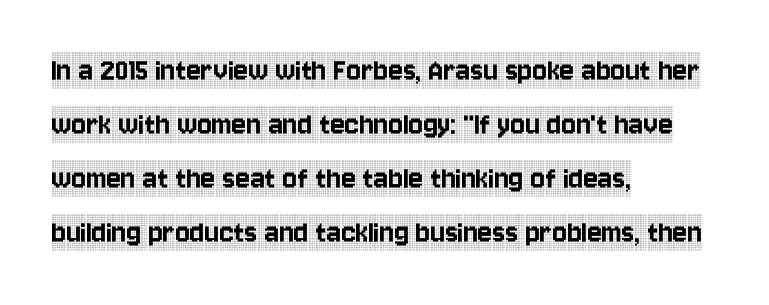
{"serif": "yes", "italic": "no", "width": "condensed", "x_height": "large", "monospaced": "no", "underline": "no", "align": "left", "line_spacing": "normal", "line_spacing_ratio": 1.59, "letter_spacing": "normal", "letter_spacing_em": 0.0, "glyph_px": 34}
